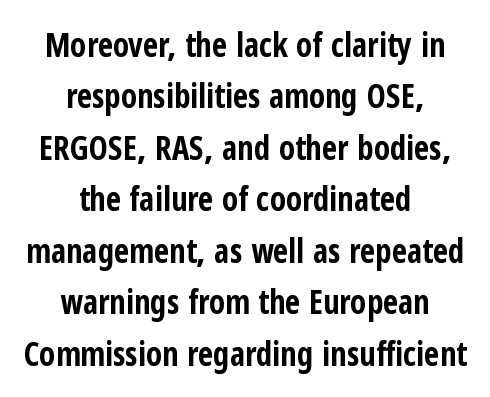
{"serif": "no", "italic": "no", "bold": "yes", "weight": "bold", "width": "condensed", "stroke_contrast": "low", "x_height": "medium", "monospaced": "no", "underline": "no", "align": "center", "line_spacing": "normal", "line_spacing_ratio": 1.56, "letter_spacing": "normal", "letter_spacing_em": 0.0, "glyph_px": 33}
